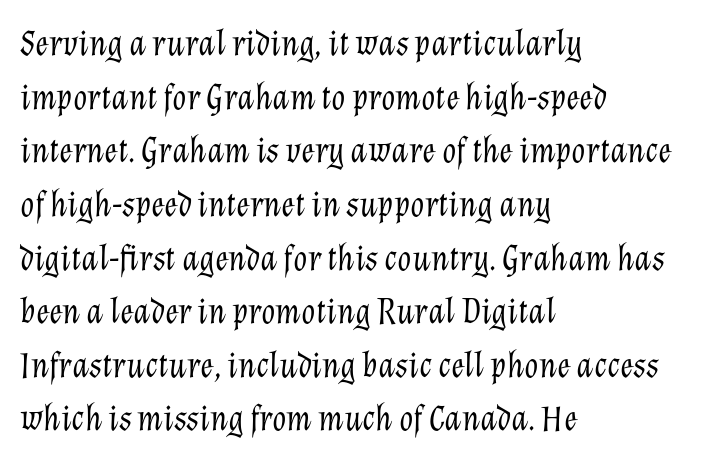
Caption: face not bold, strokes unweighted. The letters are slanted; this is an italic face. Think of a printed novel: that variable character pitch is what you see here. Compared with typical paragraphs, the rows here are spaced about the same. Notice how the passage keeps a crisp vertical edge on the left only.
